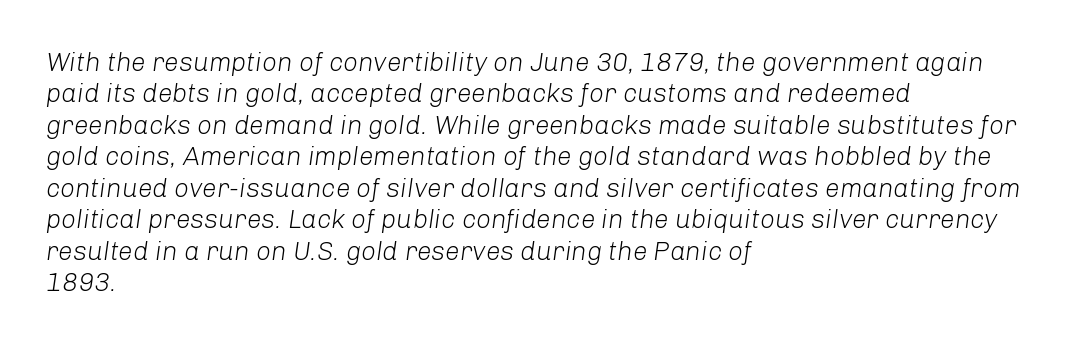
The image shows 26 px text type, italic (leaning right); set left-aligned, line spacing 1.21x, normal letter spacing, not underlined.
